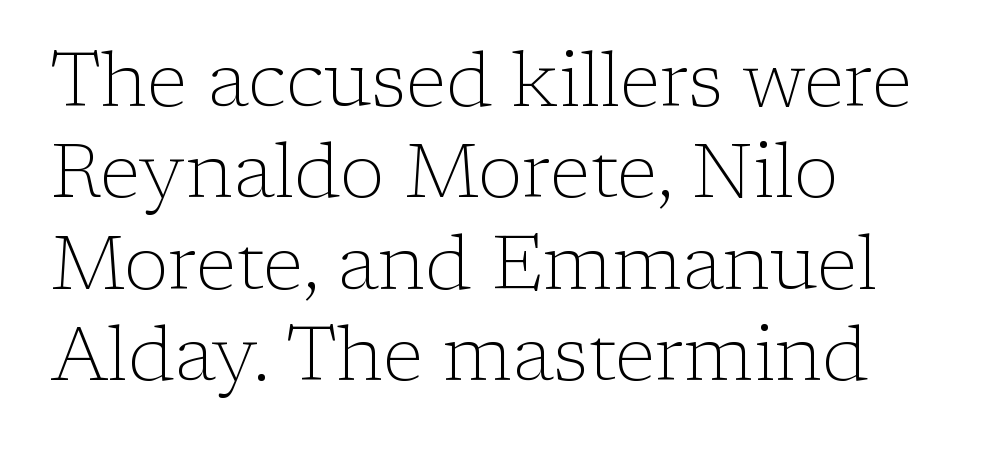
{"serif": "yes", "italic": "no", "bold": "no", "weight": "light", "width": "normal", "stroke_contrast": "low", "x_height": "medium", "monospaced": "no", "underline": "no", "align": "left", "line_spacing_ratio": 1.22, "letter_spacing": "normal", "letter_spacing_em": 0.0, "glyph_px": 75}
